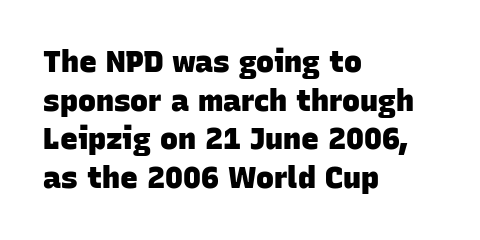
Q: Is the text bold? A: Yes.
Q: Is the typeface a serif or a sans-serif typeface? A: Sans-serif.
Q: Is the text underlined? A: No.
Q: How is the paragraph aligned? A: Left-aligned.
Q: Is the spacing between letters normal or unusually wide? A: Normal.
Q: Is the spacing between lines tight, normal or loose? A: Normal.
Q: Width (condensed, normal, or wide)? A: Normal.
Q: Stroke contrast? A: Low.
Q: x-height? A: Large.
Q: Monospaced? A: No.
